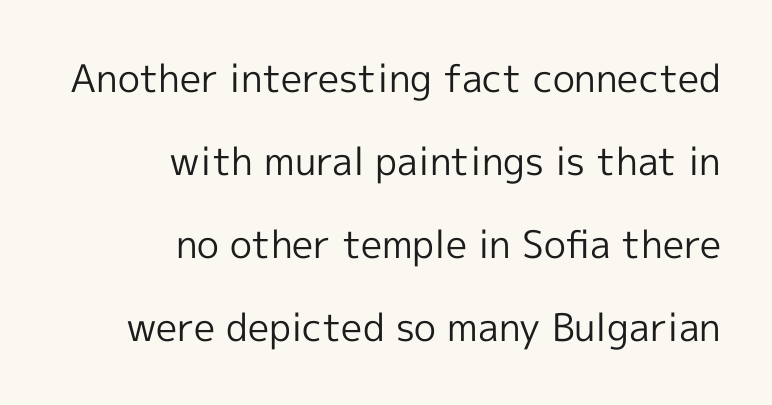
The image shows 38 px regular-weight sans-serif type, upright; set right-aligned, loose line spacing (2.18x), normal letter spacing, not underlined; a medium x-height.
